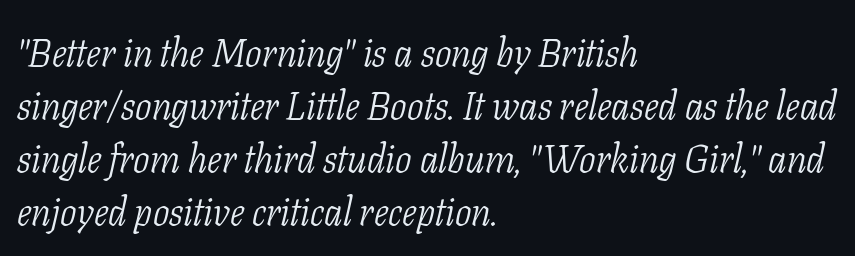
Q: Is the text bold? A: No.
Q: Is the text italic (slanted)? A: Yes, it leans right by about 11 degrees.
Q: Is the typeface a serif or a sans-serif typeface? A: Serif.
Q: Is the text underlined? A: No.
Q: How is the paragraph aligned? A: Left-aligned.
Q: Is the spacing between letters normal or unusually wide? A: Normal.
Q: Is the spacing between lines tight, normal or loose? A: Normal.
Q: Width (condensed, normal, or wide)? A: Condensed.
Q: Stroke contrast? A: Low.
Q: x-height? A: Medium.
Q: Monospaced? A: No.
